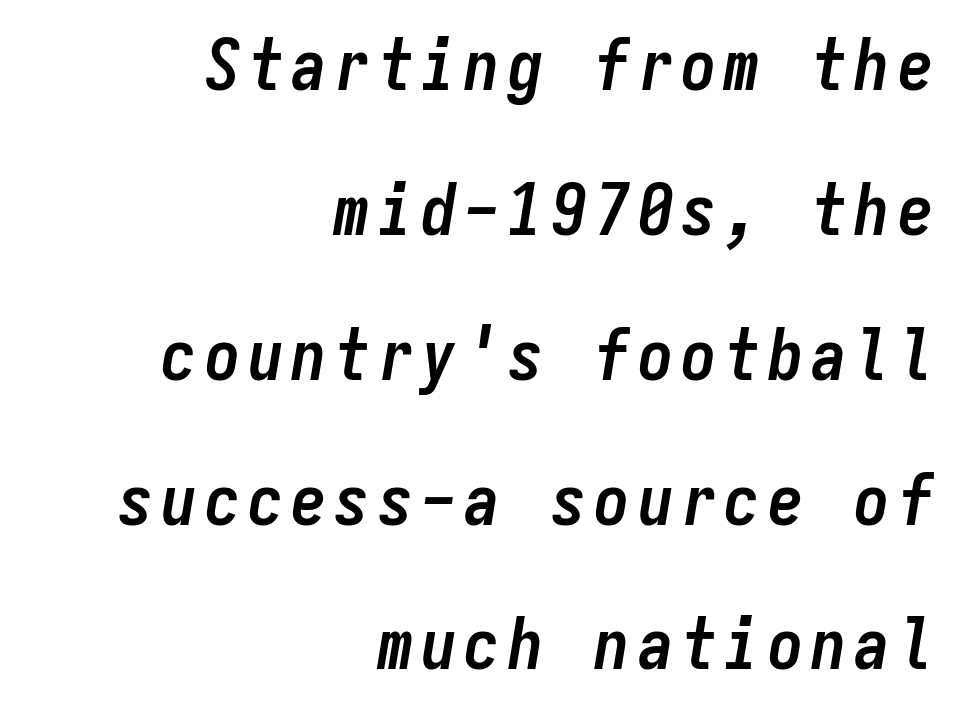
Q: Is the text bold? A: Yes.
Q: Is the text italic (slanted)? A: Yes, it leans right by about 9 degrees.
Q: Is the text underlined? A: No.
Q: How is the paragraph aligned? A: Right-aligned.
Q: Is the spacing between lines tight, normal or loose? A: Loose.
Q: Width (condensed, normal, or wide)? A: Condensed.
Q: Stroke contrast? A: Low.
Q: x-height? A: Medium.
Q: Monospaced? A: Yes.
